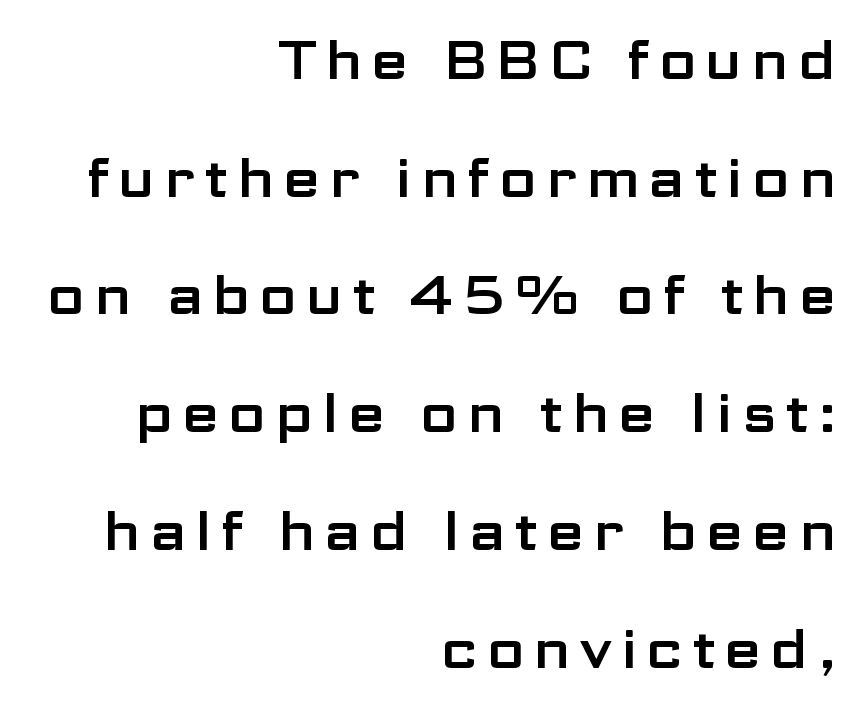
{"serif": "no", "italic": "no", "width": "wide", "stroke_contrast": "low", "x_height": "medium", "monospaced": "no", "underline": "no", "align": "right", "line_spacing": "loose", "line_spacing_ratio": 2.18, "glyph_px": 54}
